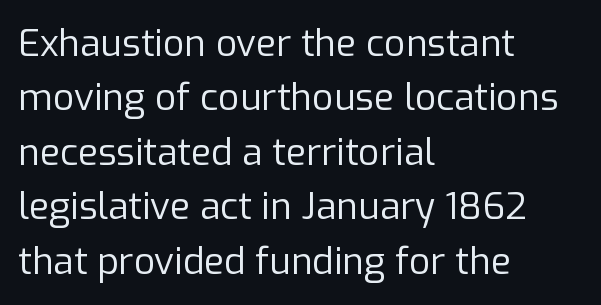
{"serif": "no", "italic": "no", "bold": "no", "weight": "regular", "width": "normal", "stroke_contrast": "low", "x_height": "medium", "monospaced": "no", "underline": "no", "align": "left", "line_spacing": "normal", "line_spacing_ratio": 1.47, "letter_spacing": "normal", "letter_spacing_em": 0.0, "glyph_px": 37}
